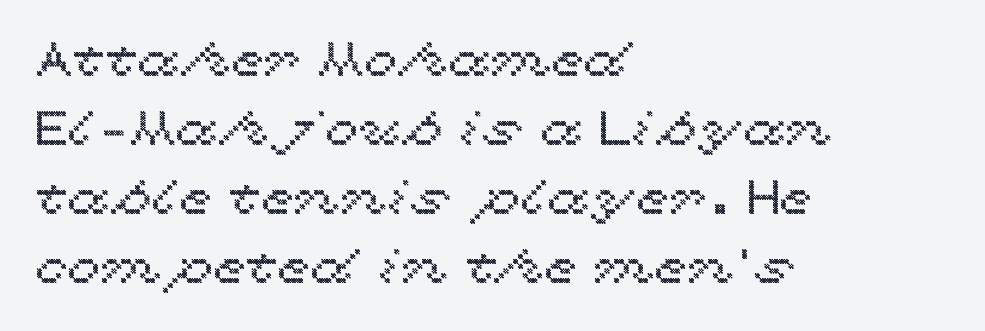
The image shows 48 px wide type; set left-aligned, normal line spacing (1.44x), normal letter spacing, not underlined; a medium x-height.
